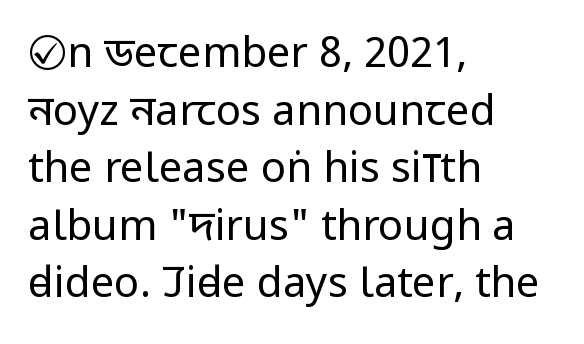
The image shows 42 px regular-weight, condensed sans-serif type, upright; set left-aligned, normal line spacing (1.37x), normal letter spacing, not underlined; low stroke contrast and a large x-height.
